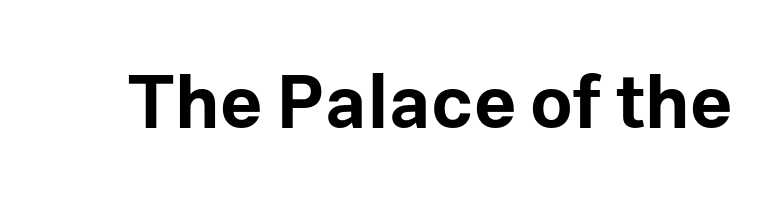
{"serif": "no", "italic": "no", "bold": "yes", "weight": "bold", "width": "normal", "stroke_contrast": "low", "x_height": "medium", "monospaced": "no", "underline": "no", "letter_spacing": "normal", "letter_spacing_em": 0.0, "glyph_px": 74}
